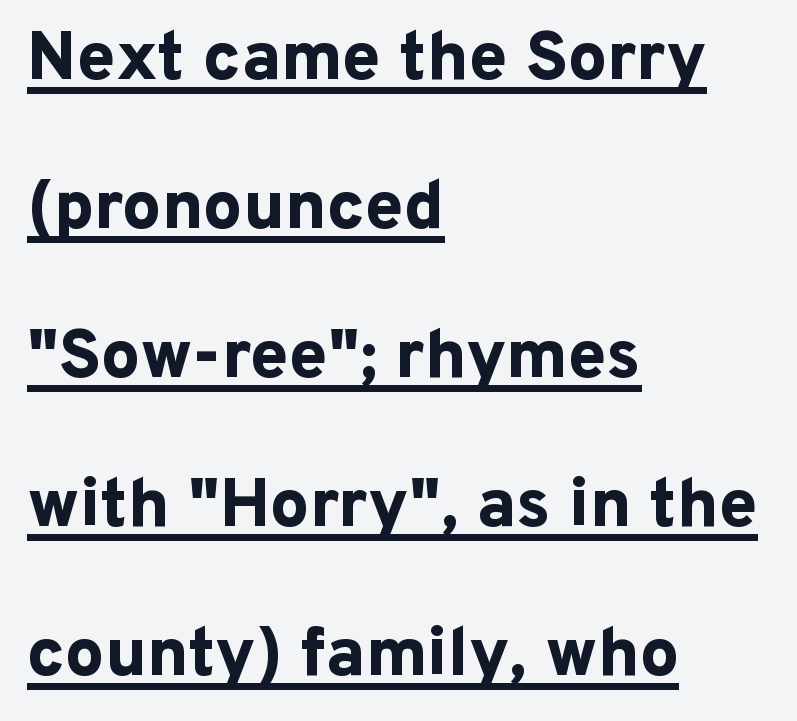
The specimen reads as upright at a glance. Alignment: flush left. Summary of vertical rhythm: relaxed, with wide interline spacing. Here the glyphs are tracked normally, forming tight word shapes. Thick stems and heavy bowls — unmistakably bold.
